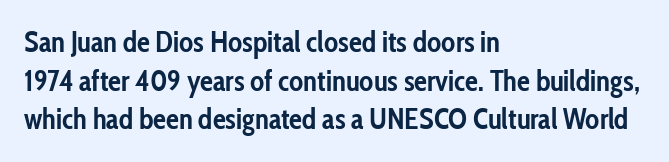
Leading matches the norm, producing a regular column. A bare baseline throughout the passage. Look at the tracking — it's just the regular setting, nothing added. These lines were composed using upright roman letters. Alignment: flush left. Every letter is thick-stroked: bold, no question.
